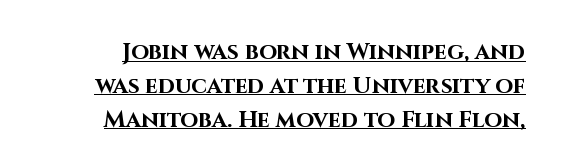
Q: Is the text bold? A: Yes.
Q: Is the text italic (slanted)? A: No, it is upright.
Q: Is the text underlined? A: Yes.
Q: Is the spacing between letters normal or unusually wide? A: Normal.
Q: Is the spacing between lines tight, normal or loose? A: Normal.
